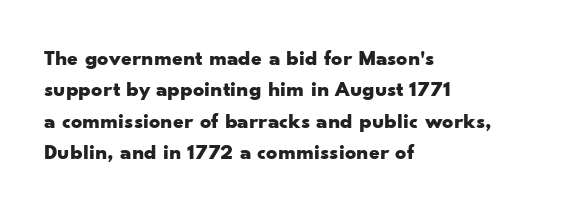
{"italic": "no", "bold": "yes", "underline": "no", "align": "left", "line_spacing": "normal", "line_spacing_ratio": 1.43, "letter_spacing": "normal", "letter_spacing_em": 0.0, "glyph_px": 22}
